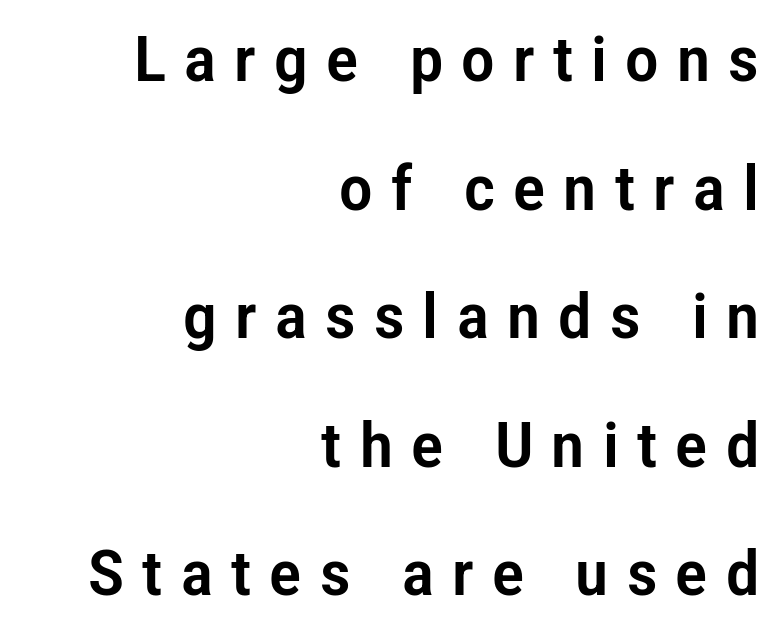
{"serif": "no", "italic": "no", "width": "condensed", "stroke_contrast": "low", "x_height": "medium", "monospaced": "no", "underline": "no", "align": "right", "line_spacing": "loose", "line_spacing_ratio": 2.04, "letter_spacing": "wide", "letter_spacing_em": 0.29, "glyph_px": 63}
